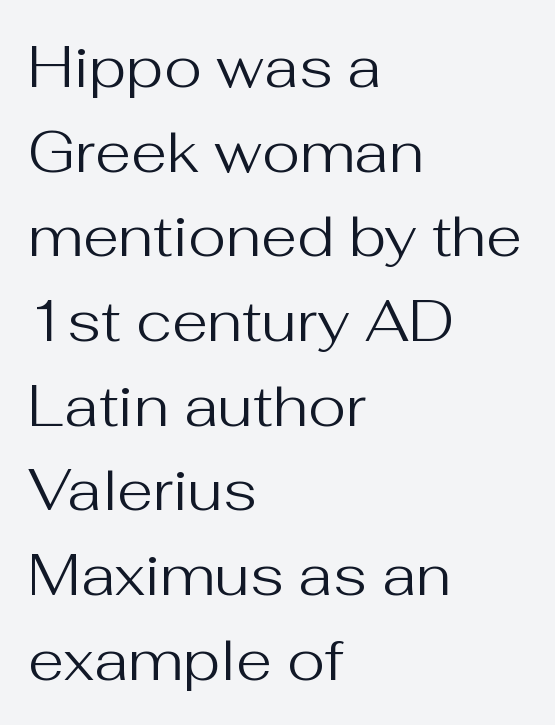
Q: Is the text bold? A: No.
Q: Is the text italic (slanted)? A: No, it is upright.
Q: Is the typeface a serif or a sans-serif typeface? A: Sans-serif.
Q: Is the text underlined? A: No.
Q: How is the paragraph aligned? A: Left-aligned.
Q: Is the spacing between letters normal or unusually wide? A: Normal.
Q: Is the spacing between lines tight, normal or loose? A: Normal.
Q: Width (condensed, normal, or wide)? A: Normal.
Q: Stroke contrast? A: Medium.
Q: x-height? A: Medium.
Q: Monospaced? A: No.
